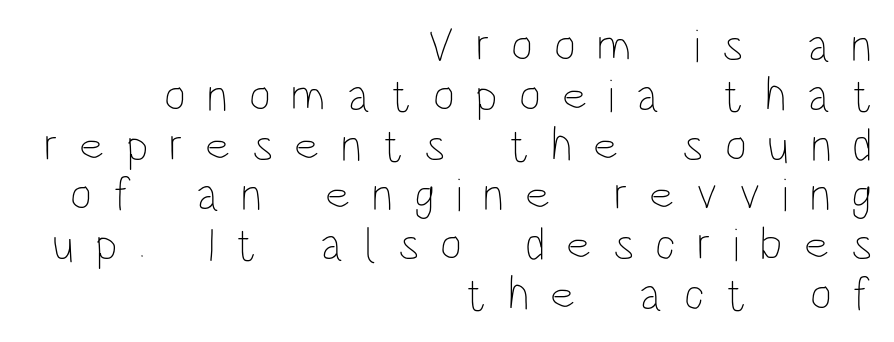
In CSS terms this would be text-align: right. When letters stand straight like this, we call the style roman or upright. Summary of weight: not heavy and not bold. Plain, unruled lines of type.
